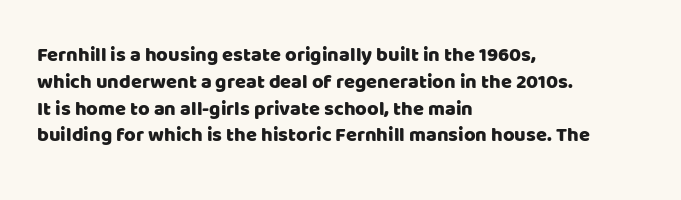
Q: Is the text italic (slanted)? A: No, it is upright.
Q: Is the text underlined? A: No.
Q: How is the paragraph aligned? A: Left-aligned.
Q: Is the spacing between letters normal or unusually wide? A: Normal.
Q: Is the spacing between lines tight, normal or loose? A: Normal.
